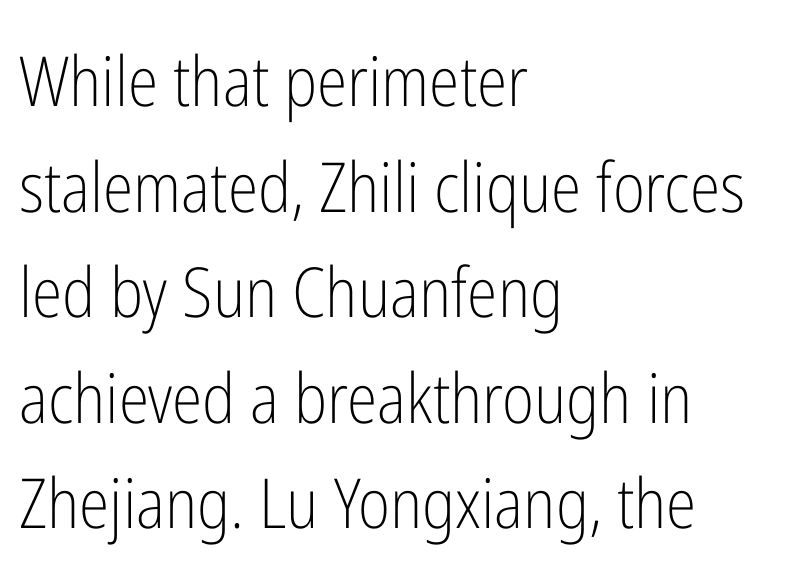
Here the designer chose a conventional face with non-uniform glyph widths. What stands out about the letter spacing? Nothing — it is the standard amount. The lines in this sample share a left origin and differ only in where they stop. The font family rendered here belongs to the sans-serif group. Bare-footed words on every line. Students, observe: this is what conventionally led text looks like.
